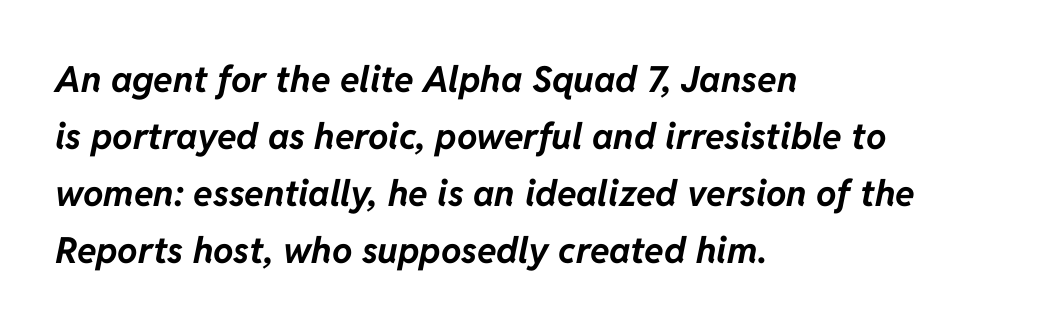
{"italic": "yes", "lean": "right", "slant_degrees": 11, "bold": "yes", "weight": "bold", "width": "normal", "stroke_contrast": "low", "x_height": "medium", "monospaced": "no", "underline": "no", "align": "left", "line_spacing": "normal", "line_spacing_ratio": 1.58, "letter_spacing": "normal", "letter_spacing_em": 0.0, "glyph_px": 36}
